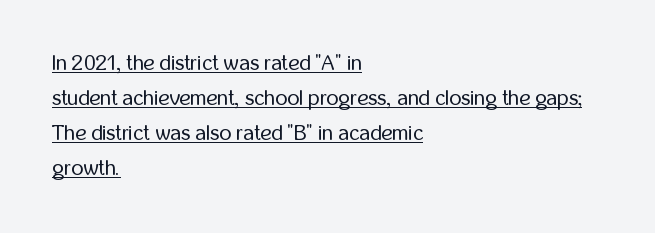
The image shows 21 px text type, upright; set left-aligned, normal line spacing (1.67x), normal letter spacing, underlined.
